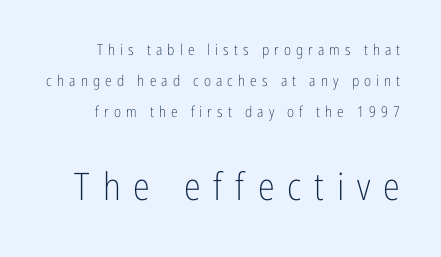
The image shows 38 px light, condensed sans-serif type, upright; set right-aligned, loose line spacing (2.08x), unusually wide letter spacing (+0.34 em), not underlined; the second (bottom) block is 2.53x larger; low stroke contrast and a medium x-height.
